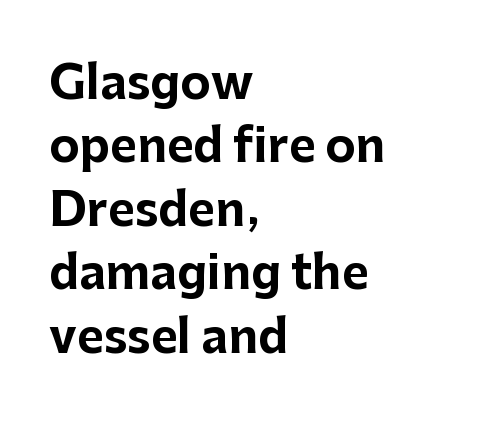
Q: Is the text bold? A: Yes.
Q: Is the text italic (slanted)? A: No, it is upright.
Q: Is the typeface a serif or a sans-serif typeface? A: Sans-serif.
Q: Is the text underlined? A: No.
Q: How is the paragraph aligned? A: Left-aligned.
Q: Is the spacing between letters normal or unusually wide? A: Normal.
Q: Is the spacing between lines tight, normal or loose? A: Normal.
Q: Width (condensed, normal, or wide)? A: Normal.
Q: Stroke contrast? A: Low.
Q: x-height? A: Medium.
Q: Monospaced? A: No.
